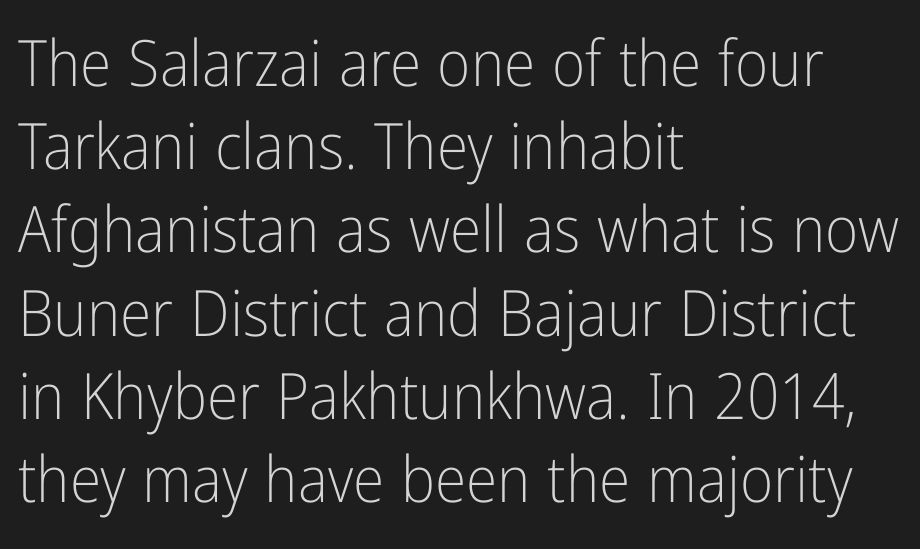
The image shows 64 px light, condensed sans-serif type, upright; set left-aligned, normal line spacing (1.3x), normal letter spacing, not underlined; low stroke contrast and a medium x-height.
